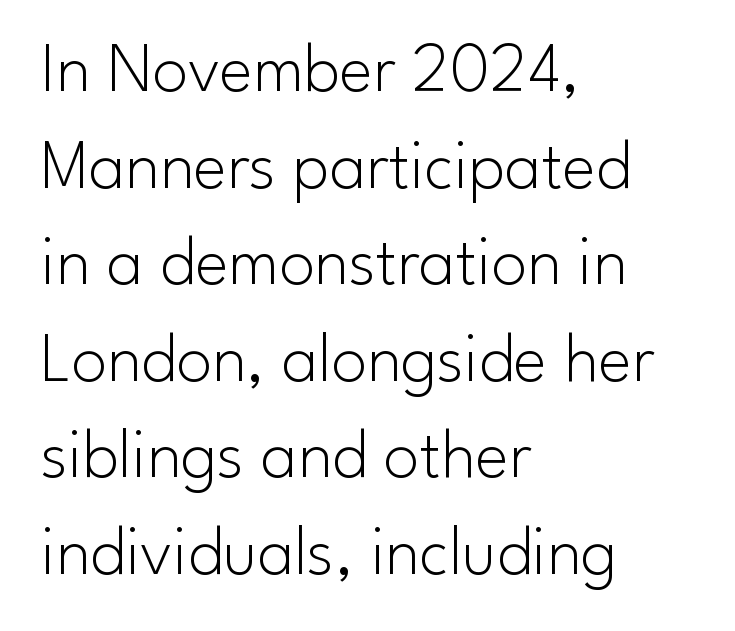
Unmarked baselines from the first word to the last. Successive baselines arrive at the customary interval. Notice how the passage keeps a crisp vertical edge on the left only. Classification — sans serif. Words appear dense and cohesive because spacing is normal. The letters look calm and open, with moderate or lighter stems.
